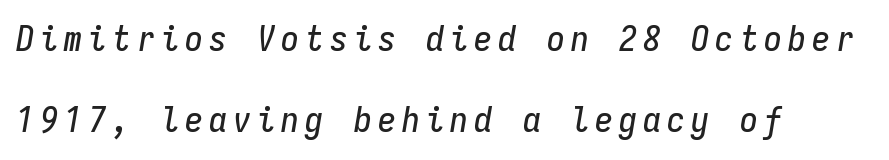
Q: Is the text italic (slanted)? A: Yes, it leans right by about 9 degrees.
Q: Is the text underlined? A: No.
Q: How is the paragraph aligned? A: Left-aligned.
Q: Is the spacing between lines tight, normal or loose? A: Loose.
Q: Width (condensed, normal, or wide)? A: Condensed.
Q: Stroke contrast? A: Low.
Q: x-height? A: Medium.
Q: Monospaced? A: Yes.
